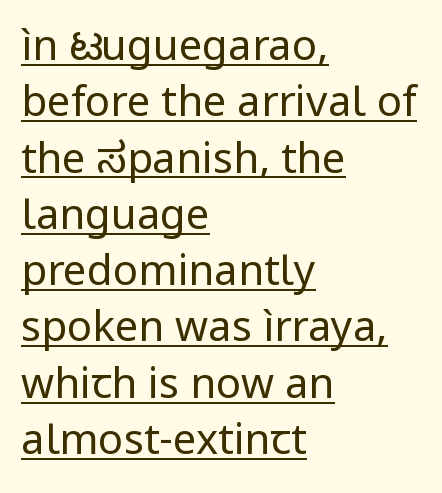
Q: Is the text bold? A: No.
Q: Is the text italic (slanted)? A: No, it is upright.
Q: Is the typeface a serif or a sans-serif typeface? A: Sans-serif.
Q: Is the text underlined? A: Yes.
Q: How is the paragraph aligned? A: Left-aligned.
Q: Is the spacing between letters normal or unusually wide? A: Normal.
Q: Is the spacing between lines tight, normal or loose? A: Normal.
Q: Width (condensed, normal, or wide)? A: Normal.
Q: Stroke contrast? A: Low.
Q: x-height? A: Medium.
Q: Monospaced? A: No.
